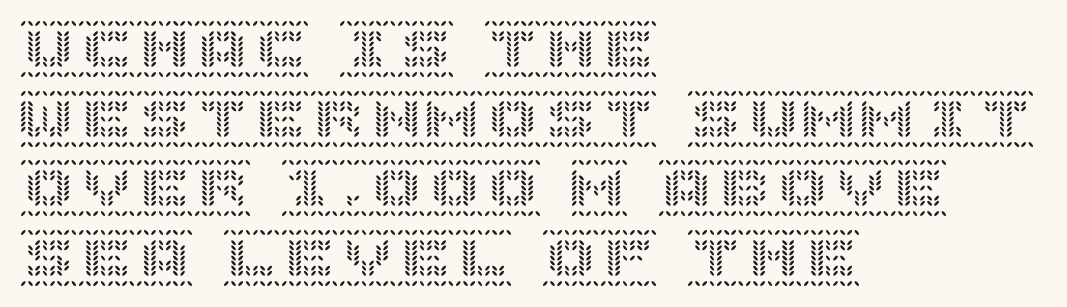
Q: Is the text italic (slanted)? A: No, it is upright.
Q: Is the text underlined? A: No.
Q: How is the paragraph aligned? A: Left-aligned.
Q: Is the spacing between letters normal or unusually wide? A: Normal.
Q: Width (condensed, normal, or wide)? A: Normal.
Q: x-height? A: Large.
